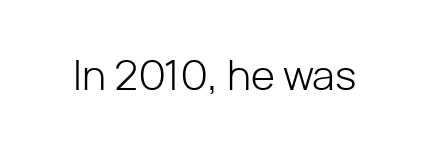
Q: Is the text bold? A: No.
Q: Is the text italic (slanted)? A: No, it is upright.
Q: Is the typeface a serif or a sans-serif typeface? A: Sans-serif.
Q: Is the text underlined? A: No.
Q: Is the spacing between letters normal or unusually wide? A: Normal.
Q: Width (condensed, normal, or wide)? A: Normal.
Q: Stroke contrast? A: Low.
Q: x-height? A: Medium.
Q: Monospaced? A: No.
